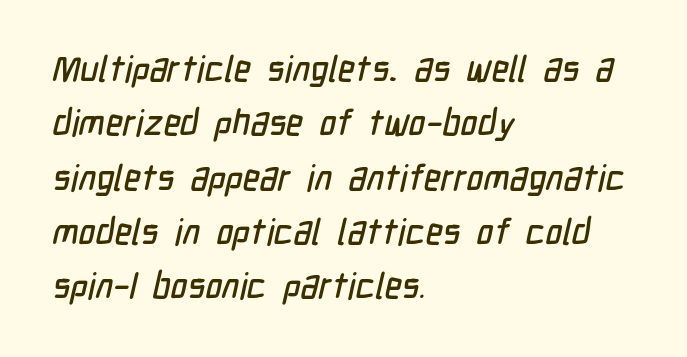
{"serif": "no", "width": "condensed", "stroke_contrast": "low", "x_height": "medium", "monospaced": "no", "underline": "no", "align": "left", "line_spacing": "normal", "line_spacing_ratio": 1.51, "letter_spacing": "normal", "letter_spacing_em": 0.0, "glyph_px": 36}
